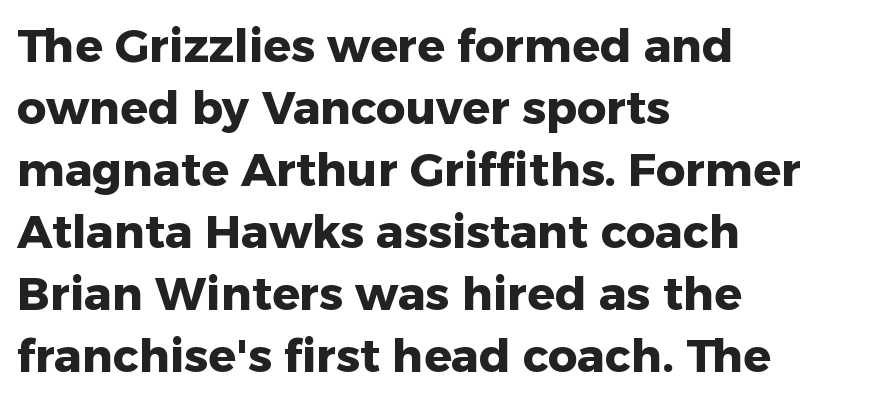
Q: Is the text bold? A: Yes.
Q: Is the text italic (slanted)? A: No, it is upright.
Q: Is the typeface a serif or a sans-serif typeface? A: Sans-serif.
Q: Is the text underlined? A: No.
Q: How is the paragraph aligned? A: Left-aligned.
Q: Is the spacing between letters normal or unusually wide? A: Normal.
Q: Is the spacing between lines tight, normal or loose? A: Normal.
Q: Width (condensed, normal, or wide)? A: Normal.
Q: Stroke contrast? A: Low.
Q: x-height? A: Medium.
Q: Monospaced? A: No.
